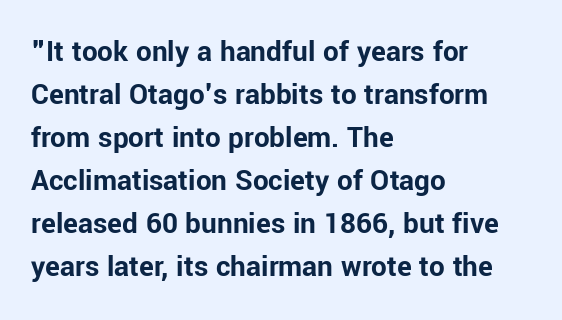
{"serif": "no", "italic": "no", "bold": "yes", "weight": "bold", "width": "normal", "stroke_contrast": "low", "x_height": "medium", "monospaced": "no", "underline": "no", "align": "left", "line_spacing": "normal", "line_spacing_ratio": 1.39, "letter_spacing": "normal", "letter_spacing_em": 0.0, "glyph_px": 31}
